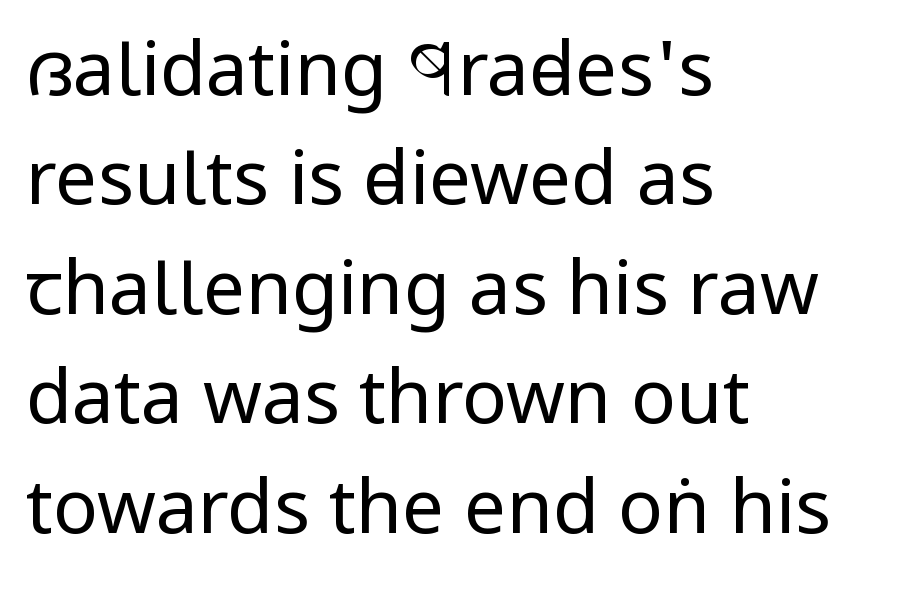
The image shows 75 px regular-weight, condensed sans-serif type, upright; set left-aligned, normal line spacing (1.46x), normal letter spacing, not underlined; low stroke contrast and a large x-height.
